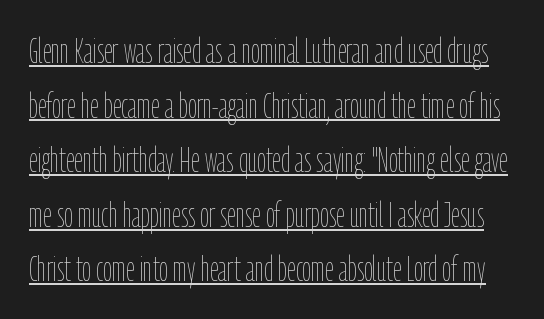
Q: Is the text bold? A: No.
Q: Is the text italic (slanted)? A: No, it is upright.
Q: Is the text underlined? A: Yes.
Q: Is the spacing between letters normal or unusually wide? A: Normal.
Q: Is the spacing between lines tight, normal or loose? A: Normal.
Q: Width (condensed, normal, or wide)? A: Condensed.
Q: Stroke contrast? A: Low.
Q: x-height? A: Medium.
Q: Monospaced? A: No.
